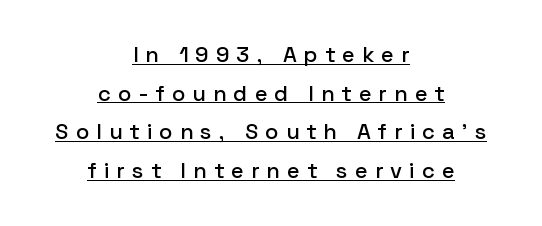
Q: Is the text italic (slanted)? A: No, it is upright.
Q: Is the text underlined? A: Yes.
Q: How is the paragraph aligned? A: Centered.
Q: Is the spacing between letters normal or unusually wide? A: Unusually wide.
